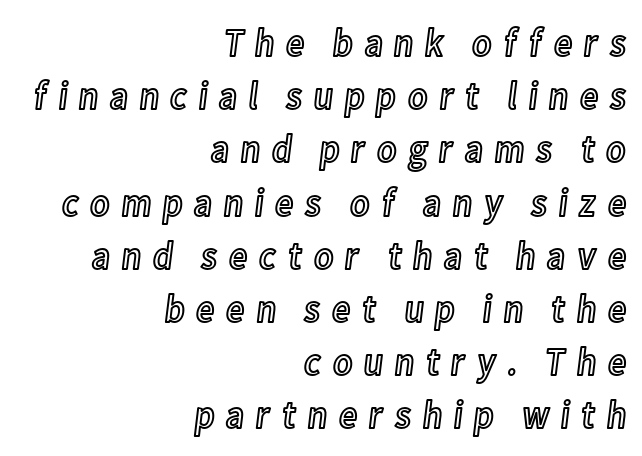
Does the copy run flush right? Yes — the right margin is perfectly even. Leading matches the norm, producing a regular column. Substantial extra tracking has been applied to these lines. The letters advance in unequal steps, a hallmark of proportional type. Each row of text sits above clean, open space.
